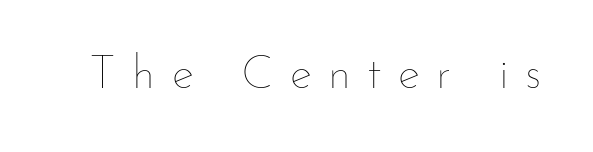
Q: Is the text bold? A: No.
Q: Is the text italic (slanted)? A: No, it is upright.
Q: Is the text underlined? A: No.
Q: Is the spacing between letters normal or unusually wide? A: Unusually wide.
Q: Width (condensed, normal, or wide)? A: Normal.
Q: Stroke contrast? A: Low.
Q: x-height? A: Small.
Q: Monospaced? A: No.
